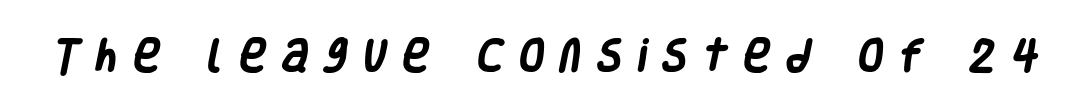
The type is letterspaced generously, with wide tracking. Character widths vary here, with narrow letters taking less room than wide ones. The glyphs are unaccompanied by any horizontal stroke below them. Nope, no serifs anywhere on these letters. Typesetter's note: full bold, strokes at maximum text heaviness.
